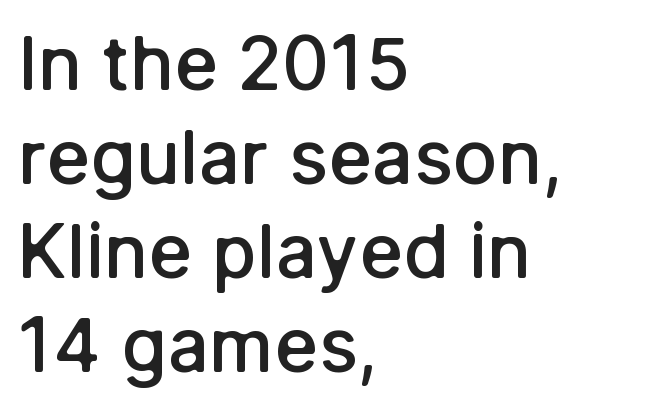
Q: Is the text bold? A: Semi-bold.
Q: Is the text italic (slanted)? A: No, it is upright.
Q: Is the typeface a serif or a sans-serif typeface? A: Sans-serif.
Q: Is the text underlined? A: No.
Q: How is the paragraph aligned? A: Left-aligned.
Q: Is the spacing between letters normal or unusually wide? A: Normal.
Q: Is the spacing between lines tight, normal or loose? A: Normal.
Q: Width (condensed, normal, or wide)? A: Normal.
Q: Stroke contrast? A: Low.
Q: x-height? A: Medium.
Q: Monospaced? A: No.
